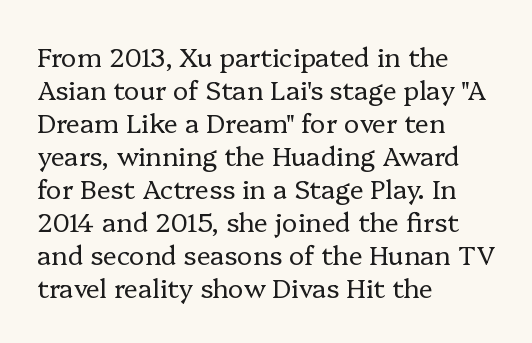
Q: Is the text bold? A: No.
Q: Is the text italic (slanted)? A: No, it is upright.
Q: Is the text underlined? A: No.
Q: How is the paragraph aligned? A: Left-aligned.
Q: Is the spacing between letters normal or unusually wide? A: Normal.
Q: Is the spacing between lines tight, normal or loose? A: Normal.
